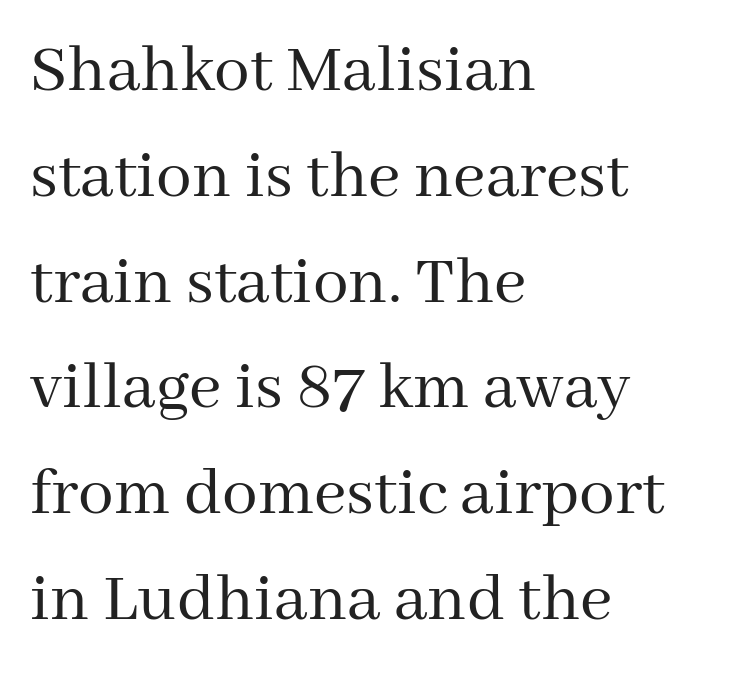
{"serif": "yes", "italic": "no", "bold": "no", "weight": "regular", "width": "normal", "stroke_contrast": "medium", "x_height": "medium", "monospaced": "no", "underline": "no", "align": "left", "line_spacing": "normal", "line_spacing_ratio": 1.49, "letter_spacing": "normal", "letter_spacing_em": 0.0, "glyph_px": 71}
